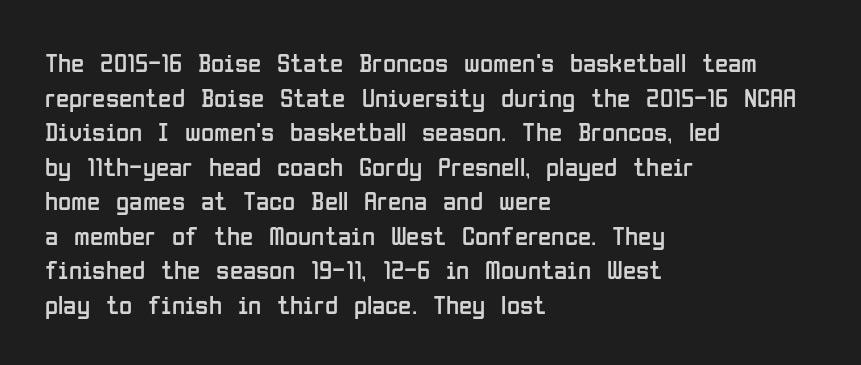
The image shows 27 px text type, upright; set left-aligned, normal line spacing (1.28x), normal letter spacing, not underlined.
